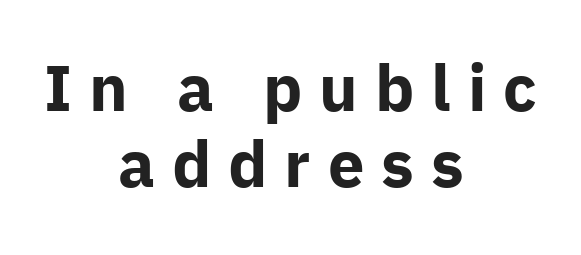
The string is rendered with underlining switched off. Varying glyph widths throughout — classic text-font behaviour. Posture: upright roman. You could only call the tracking loose — the letters float apart. To sum up the face: it is a sans, with no serifs. In CSS terms this would be text-align: center.
